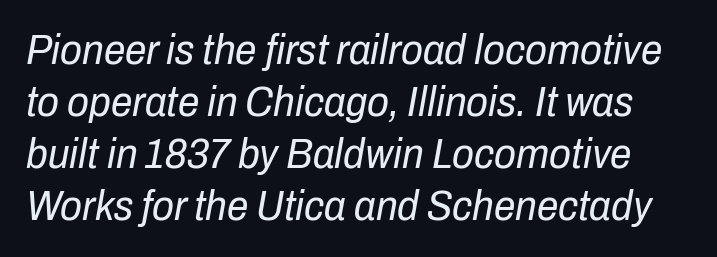
Q: Is the text bold? A: No.
Q: Is the text italic (slanted)? A: Yes, it leans right by about 10 degrees.
Q: Is the text underlined? A: No.
Q: Is the spacing between letters normal or unusually wide? A: Normal.
Q: Width (condensed, normal, or wide)? A: Condensed.
Q: Stroke contrast? A: Low.
Q: x-height? A: Medium.
Q: Monospaced? A: No.
